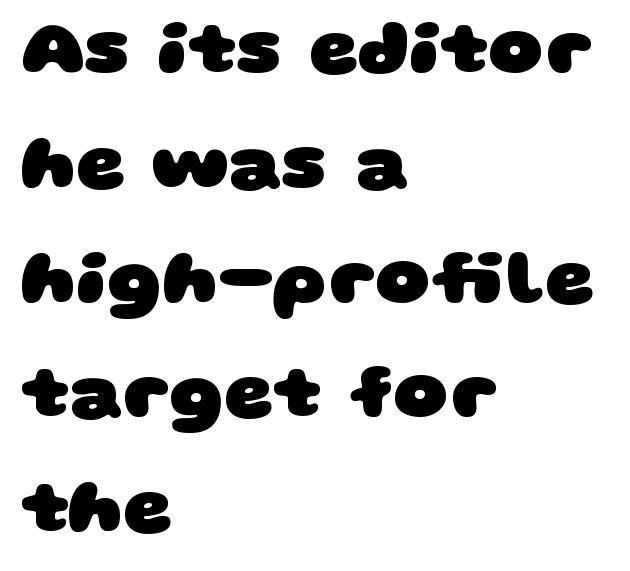
Q: Is the text bold? A: Yes.
Q: Is the typeface a serif or a sans-serif typeface? A: Sans-serif.
Q: Is the text underlined? A: No.
Q: How is the paragraph aligned? A: Left-aligned.
Q: Is the spacing between letters normal or unusually wide? A: Normal.
Q: Is the spacing between lines tight, normal or loose? A: Normal.
Q: Width (condensed, normal, or wide)? A: Wide.
Q: Stroke contrast? A: Low.
Q: x-height? A: Large.
Q: Monospaced? A: No.
